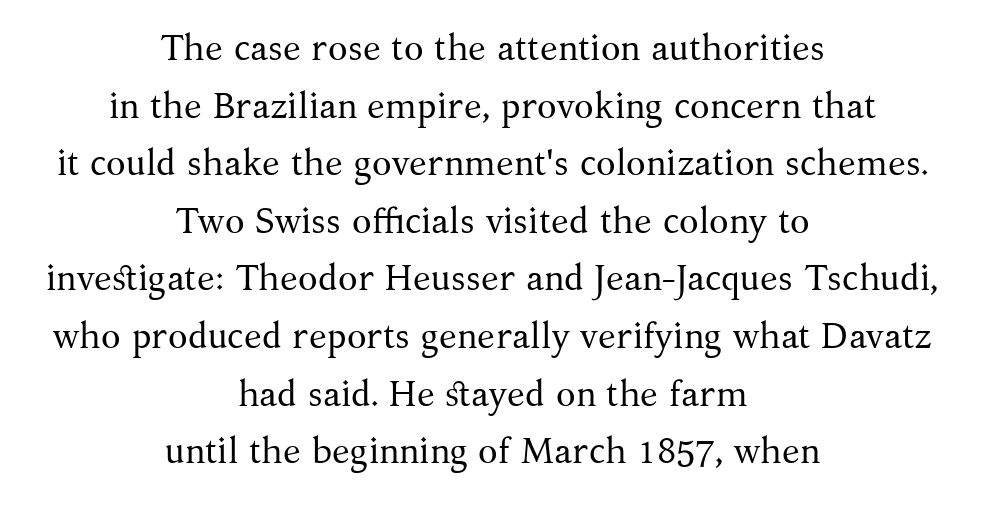
Notice how the stems are strictly vertical — no italics here. Students, observe: this is what conventionally led text looks like. The face used here is proportionally spaced, like ordinary book or web type. The setting favours the middle, as headings and verse often do. Weight: in the light-to-regular range.
